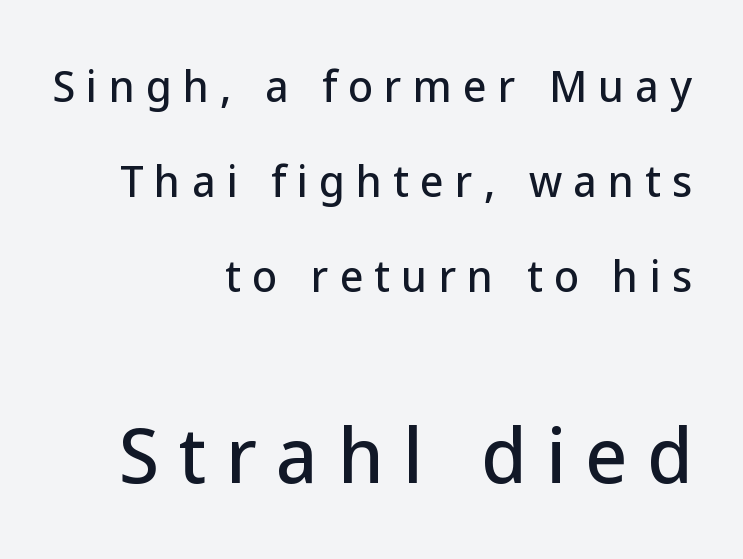
A flush-right, rag-left setting is used for this passage. The letters advance in unequal steps, a hallmark of proportional type. Typesetter's note — lower block bumped up in size, upper block left smaller. The space directly below the letters is spotless. Compared with typical paragraphs, the rows here are farther apart.
